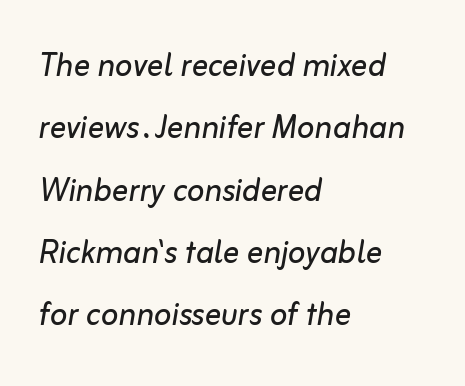
No extra ink here — the face is not bold. The ragged edge is on the right, which tells us the setting is flush left. Is this a fixed-width face? No — the glyphs have proportional, varying widths. The letters sit at their default tracking, neither squeezed nor spread. Beneath every word, the page is bare.
